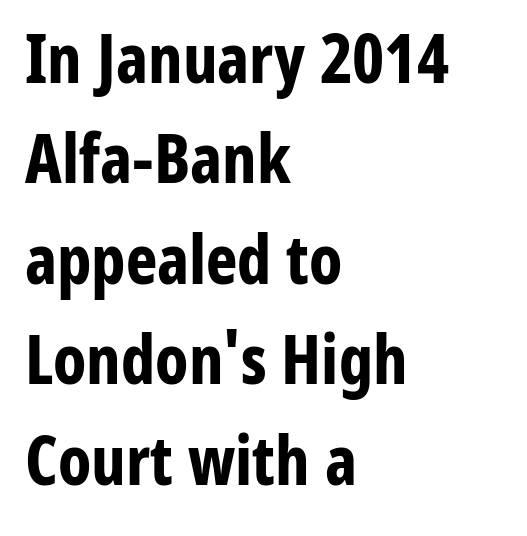
The rendering uses a moderate line-height, typical for paragraphs. Regarding serifs, this sample does without them. Every letter is thick-stroked: bold, no question. The ragged edge is on the right, which tells us the setting is flush left. It's the straight-up-and-down kind of type.
